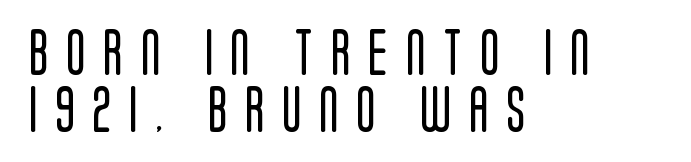
Upright lettering throughout. You could only call the tracking loose — the letters float apart. Think standard paragraph weight, or any step lighter than that. Line starts are locked; line ends wander. Regarding serifs, this sample does without them. Each letter keeps its own natural width here, so spacing adapts to shape.
